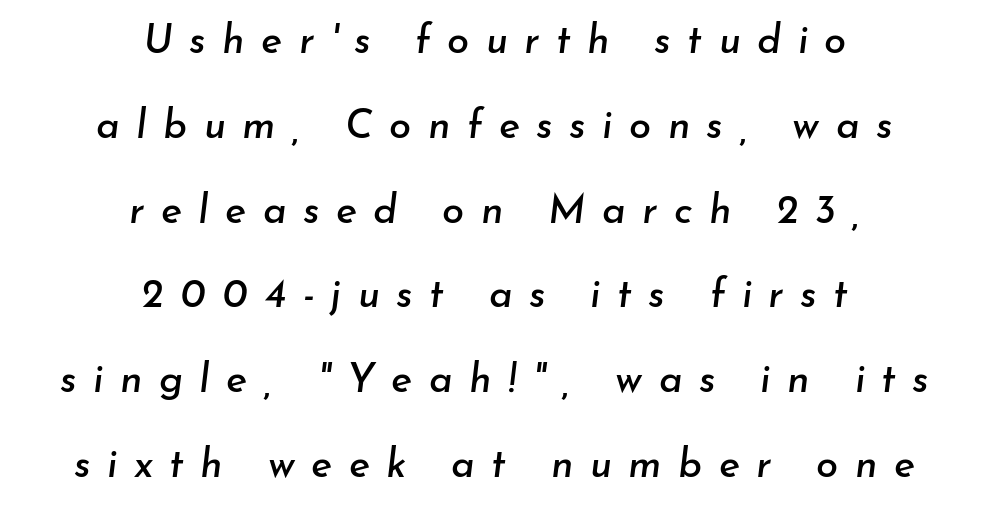
One-word summary of the alignment: center. These lines have a slow, spaced-out rhythm from letter to letter. Line spacing here is loose. A clean baseline with only descenders dipping below it. The face used here is proportionally spaced, like ordinary book or web type.
